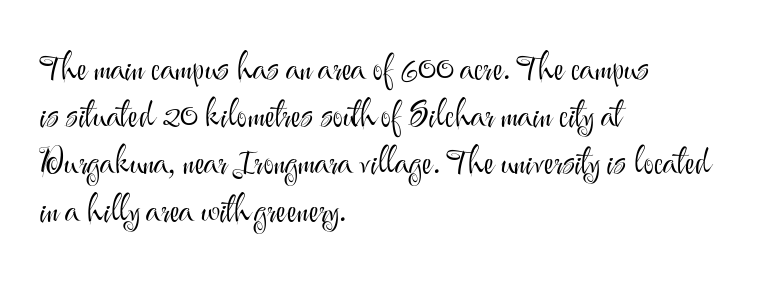
{"serif": "no", "bold": "no", "weight": "light", "width": "normal", "stroke_contrast": "medium", "x_height": "small", "monospaced": "no", "underline": "no", "align": "left", "line_spacing": "normal", "line_spacing_ratio": 1.35, "letter_spacing": "normal", "letter_spacing_em": 0.0, "glyph_px": 35}
